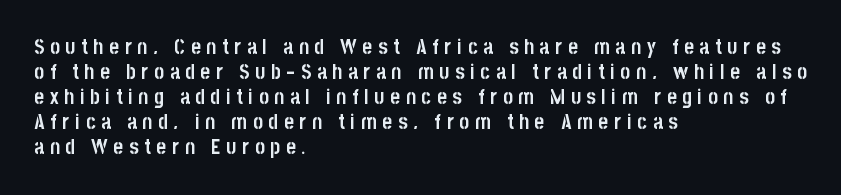
{"italic": "no", "bold": "yes", "underline": "no", "align": "left", "line_spacing_ratio": 1.19, "letter_spacing": "wide", "letter_spacing_em": 0.27, "glyph_px": 21}
